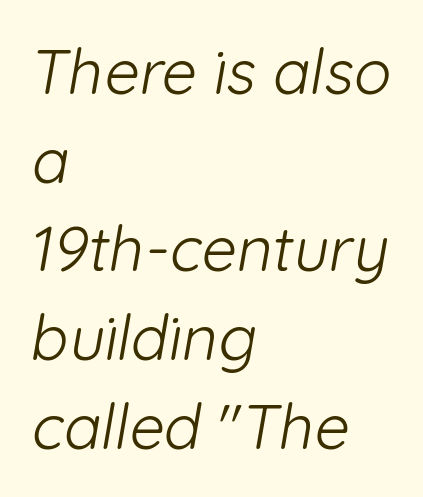
The image shows 62 px light sans-serif type; set left-aligned, normal line spacing (1.43x), normal letter spacing, not underlined; low stroke contrast and a medium x-height.
